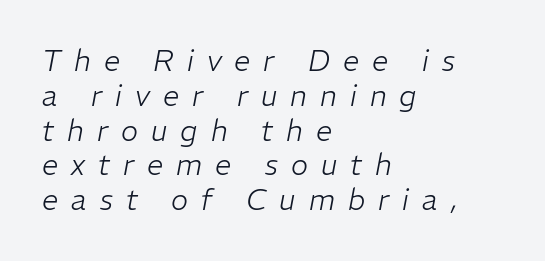
{"italic": "yes", "lean": "right", "slant_degrees": 11, "bold": "no", "weight": "light", "width": "normal", "stroke_contrast": "low", "x_height": "medium", "monospaced": "no", "underline": "no", "align": "left", "line_spacing_ratio": 1.2, "letter_spacing": "wide", "letter_spacing_em": 0.45, "glyph_px": 29}
